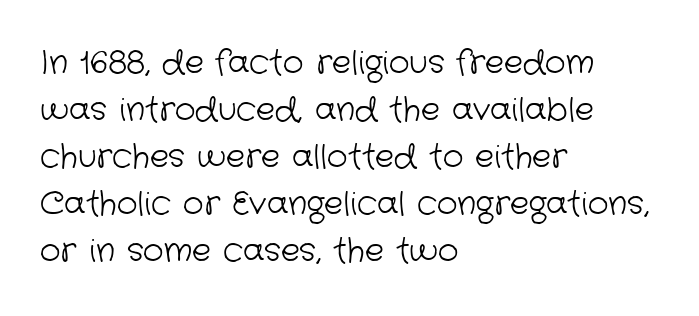
The image shows 32 px light sans-serif type; set left-aligned, normal line spacing (1.47x), normal letter spacing, not underlined; low stroke contrast and a medium x-height.
